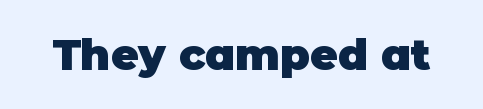
Think of a printed novel: that variable character pitch is what you see here. Font category for this specimen: sans-serif. Descender tails drop into unmarked territory. A full-strength bold gives these letters their thick strokes. This rendering leaves character spacing at its baseline value.
